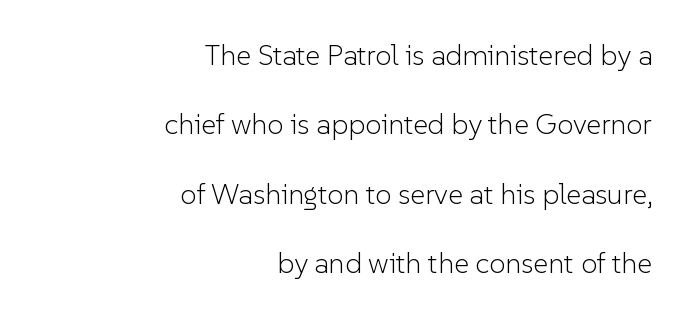
{"serif": "no", "italic": "no", "bold": "no", "weight": "light", "width": "normal", "stroke_contrast": "low", "x_height": "medium", "monospaced": "no", "underline": "no", "align": "right", "line_spacing": "loose", "line_spacing_ratio": 2.39, "letter_spacing": "normal", "letter_spacing_em": 0.0, "glyph_px": 29}
